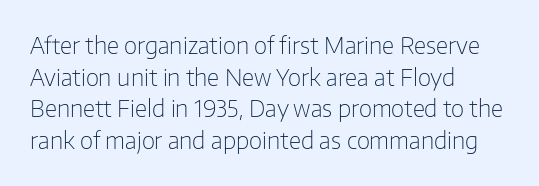
A roman cut, with each character standing at attention. Line spacing here is normal. The text block is weighted toward the left margin, trailing off unevenly rightward. Lines of text with bare space underneath. Nothing unusual about the tracking: characters are spaced as the font intends. A quiet, ordinary-to-light weight characterises the typeface.
